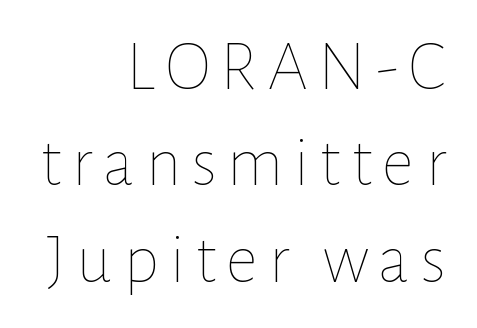
The image shows 72 px thin type, upright; set right-aligned, normal line spacing (1.34x), not underlined; low stroke contrast and a medium x-height.
